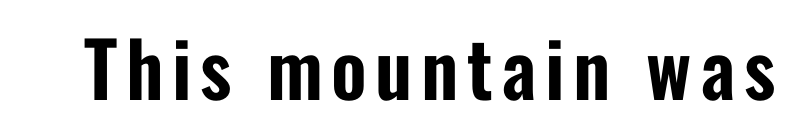
The strip under each line holds only bare page. These lines were composed using upright roman letters. These lines are rendered in a variable-pitch font. Font category for this specimen: sans-serif.
